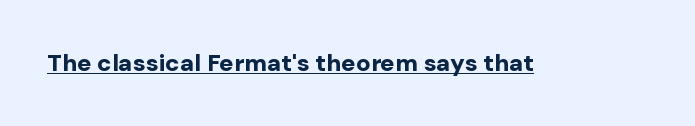
{"italic": "no", "bold": "yes", "underline": "yes", "letter_spacing": "normal", "letter_spacing_em": 0.0, "glyph_px": 24}
